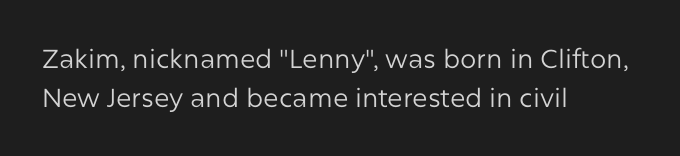
The image shows 26 px text type, upright; set left-aligned, normal line spacing (1.49x), normal letter spacing, not underlined.
